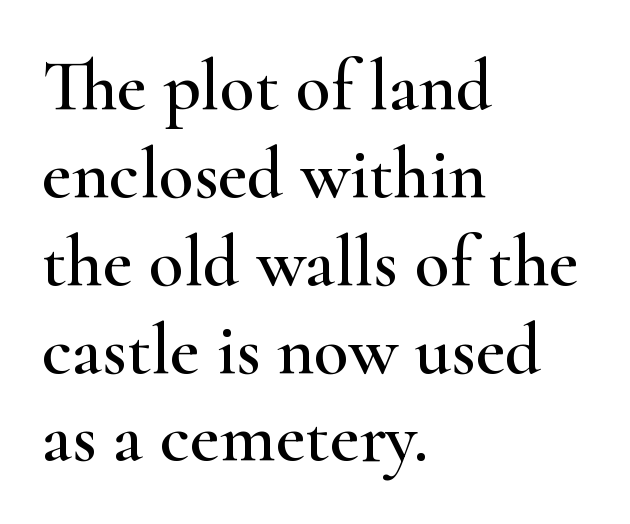
The image shows 72 px wide serif type, upright; set left-aligned, line spacing 1.22x, normal letter spacing, not underlined; high stroke contrast and a small x-height.
